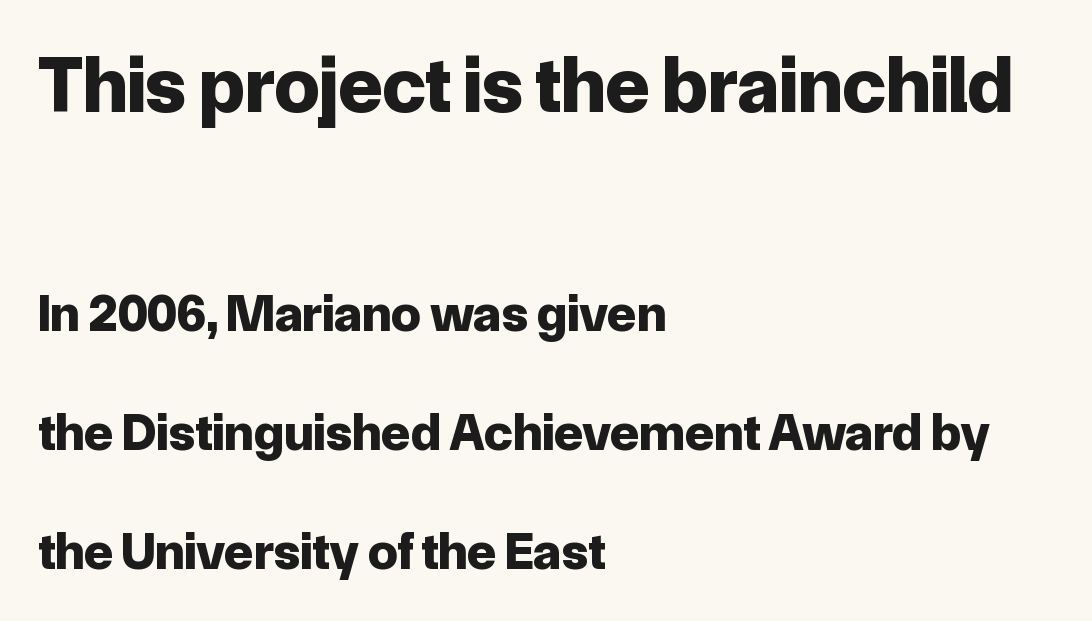
The image shows 80 px bold sans-serif type, upright; set left-aligned, loose line spacing (2.25x), normal letter spacing, not underlined; the first (top) block is 1.51x larger; low stroke contrast and a medium x-height.
